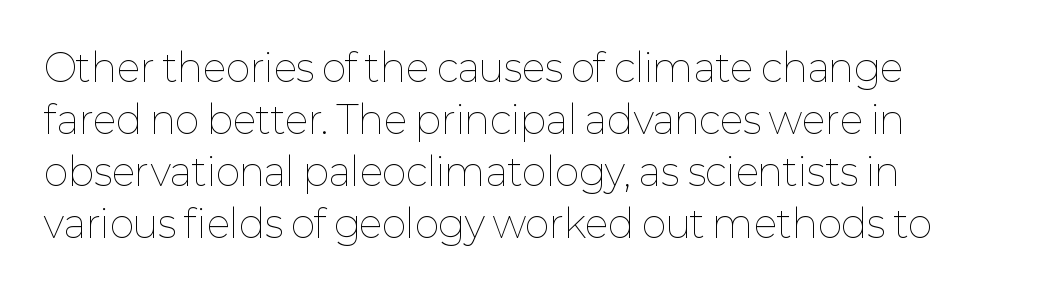
The face looks like a standard text weight, possibly lighter. Quick note: interline space is typical. Descenders hang freely into open space. The passage shown is typed in a proportional face where columns would drift. The gaps between neighbouring characters are ordinary and unremarkable. Every character sits straight up, as roman type does.
